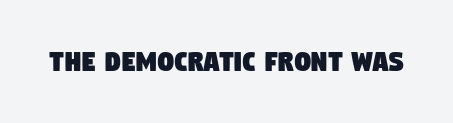
The image shows 32 px condensed sans-serif type; set normal letter spacing, not underlined; low stroke contrast and a large x-height.
